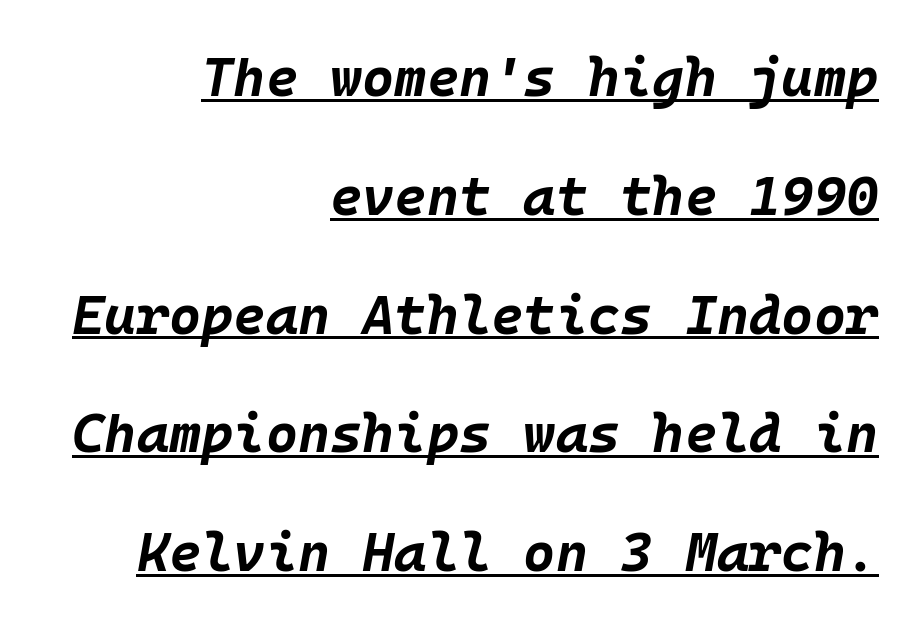
Honestly, the rows look like they've been pulled way apart. You can see a thin bar hugging the bottom of the glyphs. Short note: letters normally spaced. Looking at the ascenders, they clearly lean.
